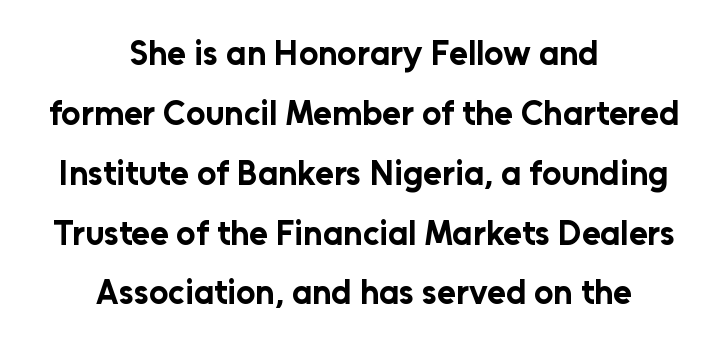
Is the block centered? Yes — each line is placed symmetrically about the middle. Emphasis by weight is at full strength: bold. Here the designer chose a conventional face with non-uniform glyph widths. The passage shown is typeset with a sans-serif family. Characters follow at the spacing the type designer built in. Upright lettering throughout.
